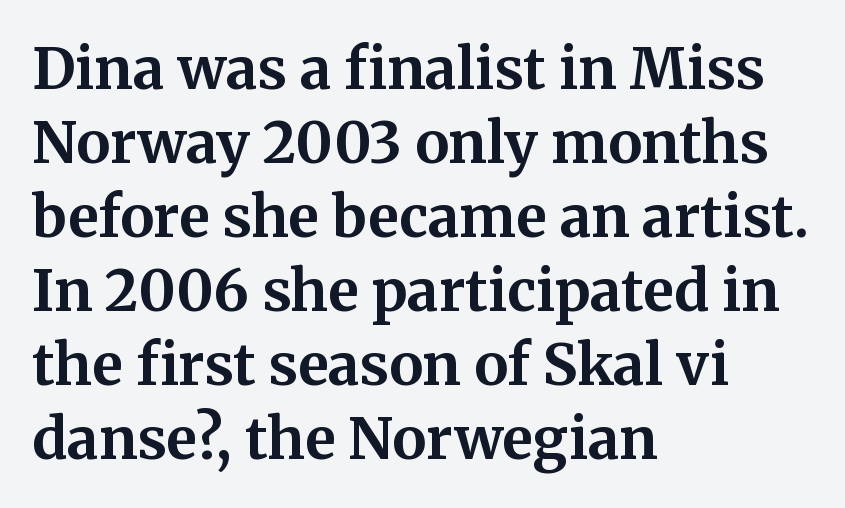
The face used here is proportionally spaced, like ordinary book or web type. Yep, those are serifs on the letters. The lettering holds an erect, upright posture throughout. Notice how thick the strokes are: this is what a full bold looks like.
